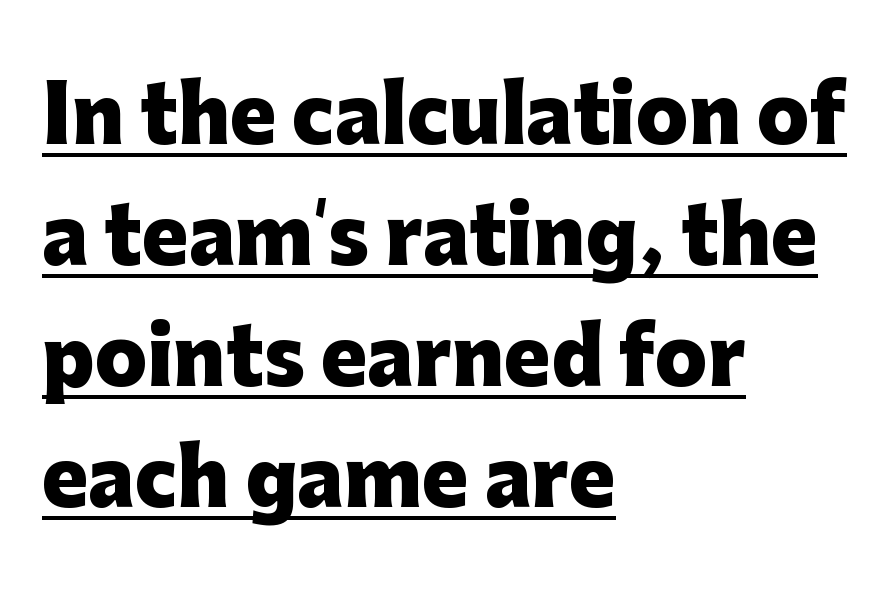
Line spacing here is normal. I'd describe the lettering as bold — thick and assertive. Each line of the rendering has a horizontal stroke beneath the glyphs. Here the designer chose a conventional face with non-uniform glyph widths. Typographically, this falls in the sans-serif category.
